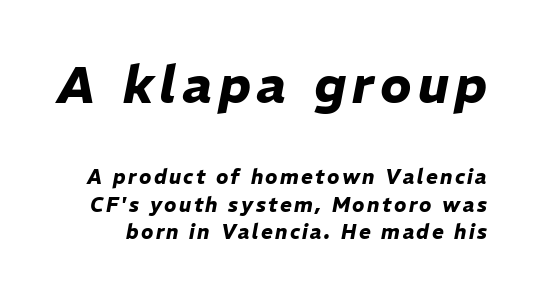
The image shows 51 px heavy type, italic (leaning right); set normal line spacing (1.38x), not underlined; the first (top) block is 2.55x larger; low stroke contrast and a medium x-height.
